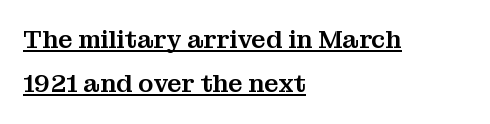
{"italic": "no", "underline": "yes", "align": "left", "line_spacing_ratio": 1.78, "letter_spacing": "normal", "letter_spacing_em": 0.0, "glyph_px": 25}
